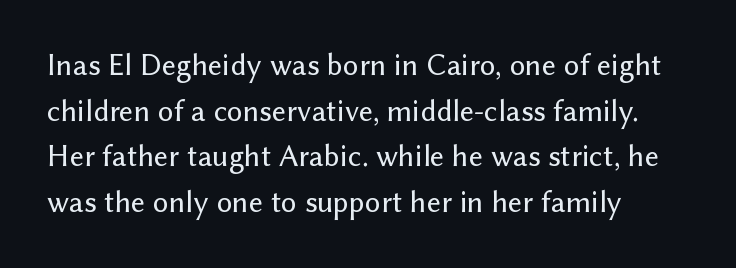
{"serif": "no", "italic": "no", "width": "normal", "stroke_contrast": "low", "x_height": "medium", "monospaced": "no", "underline": "no", "align": "left", "line_spacing": "normal", "line_spacing_ratio": 1.47, "letter_spacing": "normal", "letter_spacing_em": 0.0, "glyph_px": 31}
